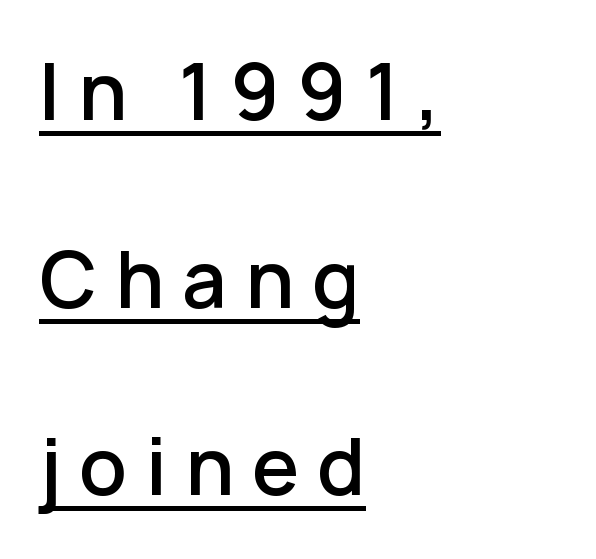
The image shows 76 px semibold sans-serif type, upright; set left-aligned, loose line spacing (2.47x), unusually wide letter spacing (+0.24 em), underlined; low stroke contrast and a medium x-height.
